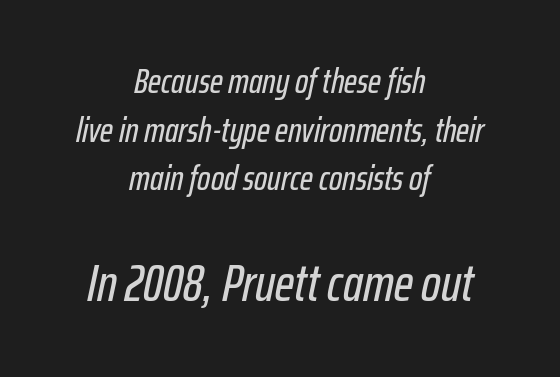
Q: Is the text italic (slanted)? A: Yes, it leans right by about 12 degrees.
Q: Is the text underlined? A: No.
Q: How is the paragraph aligned? A: Centered.
Q: Is the spacing between letters normal or unusually wide? A: Normal.
Q: Is the spacing between lines tight, normal or loose? A: Normal.
Q: Which block of text is set in a larger size, the first (top) or the second (bottom)? A: The second (bottom) one.
Q: Width (condensed, normal, or wide)? A: Condensed.
Q: Stroke contrast? A: Low.
Q: x-height? A: Medium.
Q: Monospaced? A: No.
